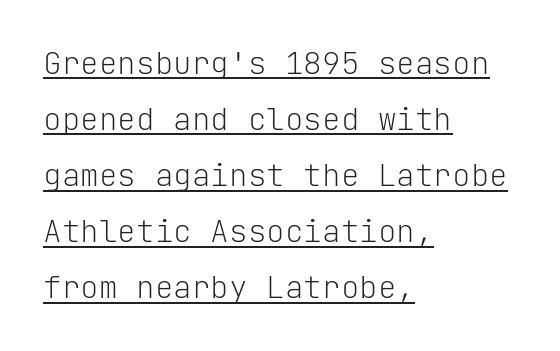
The image shows 31 px light sans-serif type, upright, monospaced; set left-aligned, line spacing 1.81x, normal letter spacing, underlined; low stroke contrast and a medium x-height.
